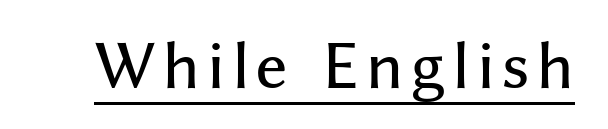
{"serif": "no", "italic": "no", "width": "normal", "stroke_contrast": "medium", "x_height": "medium", "monospaced": "no", "underline": "yes", "glyph_px": 60}
